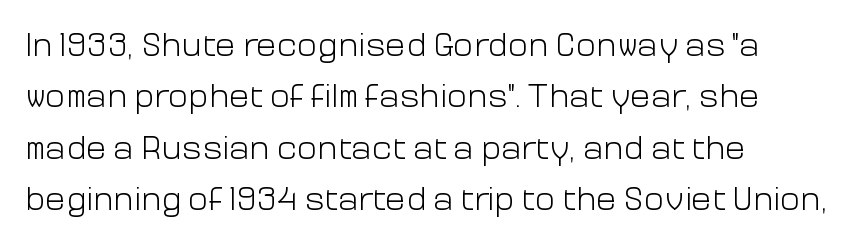
{"serif": "no", "italic": "no", "bold": "no", "weight": "light", "width": "normal", "stroke_contrast": "low", "x_height": "medium", "monospaced": "no", "underline": "no", "align": "left", "line_spacing": "normal", "line_spacing_ratio": 1.51, "letter_spacing": "normal", "letter_spacing_em": 0.0, "glyph_px": 34}
